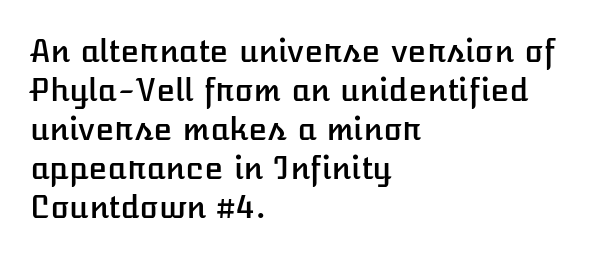
Q: Is the text italic (slanted)? A: No, it is upright.
Q: Is the text underlined? A: No.
Q: How is the paragraph aligned? A: Left-aligned.
Q: Is the spacing between letters normal or unusually wide? A: Normal.
Q: Is the spacing between lines tight, normal or loose? A: Normal.
Q: Width (condensed, normal, or wide)? A: Normal.
Q: Stroke contrast? A: Low.
Q: x-height? A: Medium.
Q: Monospaced? A: No.
